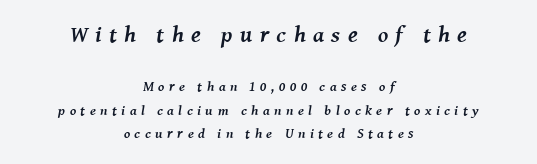
{"italic": "yes", "lean": "right", "slant_degrees": 8, "bold": "yes", "underline": "no", "align": "center", "line_spacing": "normal", "line_spacing_ratio": 1.68, "letter_spacing": "wide", "letter_spacing_em": 0.32, "larger_block": "first", "size_ratio": 1.64, "glyph_px": 23}
